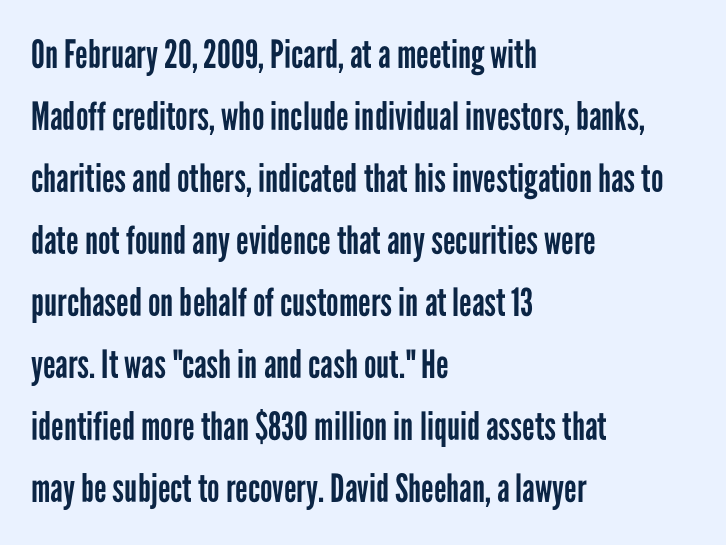
{"serif": "no", "italic": "no", "bold": "no", "weight": "regular", "width": "condensed", "stroke_contrast": "low", "x_height": "medium", "monospaced": "no", "underline": "no", "align": "left", "line_spacing": "normal", "line_spacing_ratio": 1.59, "letter_spacing": "normal", "letter_spacing_em": 0.0, "glyph_px": 39}
